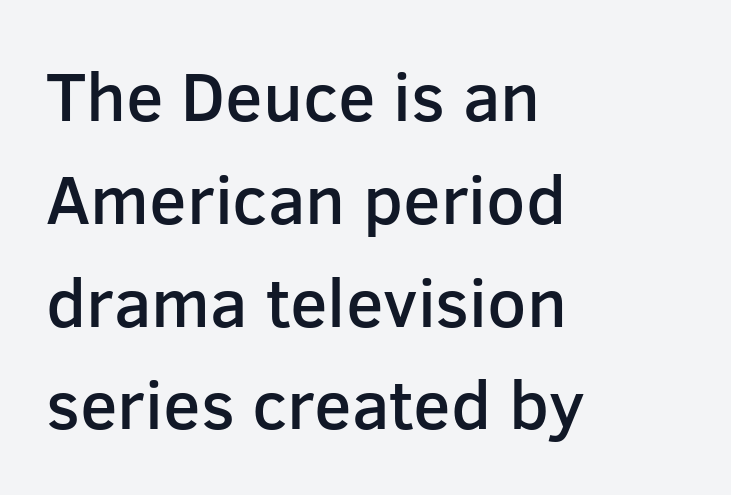
You could not count columns in this text — the font is proportionally spaced. This is roman type, the default non-slanted kind. Each letter's strokes conclude bluntly, with no projecting serifs. The rendering keeps characters at their native spacing. Caption: semibold face, moderately heavy strokes.
